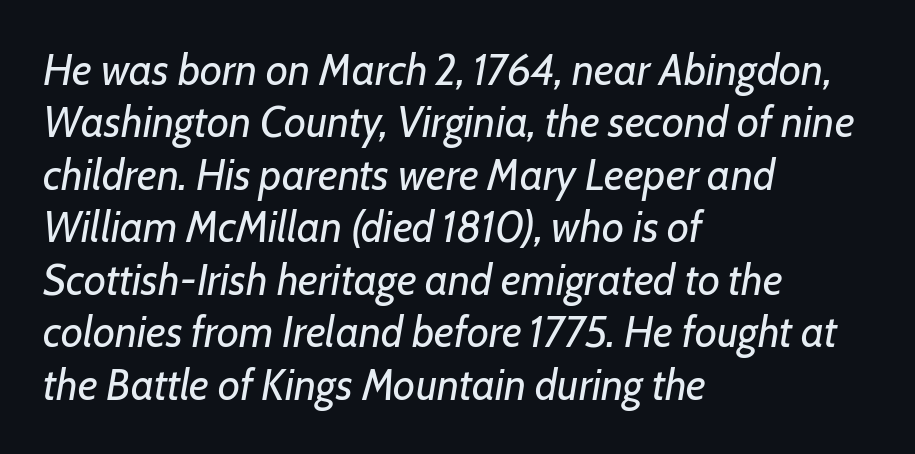
Q: Is the text bold? A: No.
Q: Is the text italic (slanted)? A: Yes, it leans right by about 7 degrees.
Q: Is the text underlined? A: No.
Q: How is the paragraph aligned? A: Left-aligned.
Q: Is the spacing between letters normal or unusually wide? A: Normal.
Q: Width (condensed, normal, or wide)? A: Normal.
Q: Stroke contrast? A: Low.
Q: x-height? A: Medium.
Q: Monospaced? A: No.
